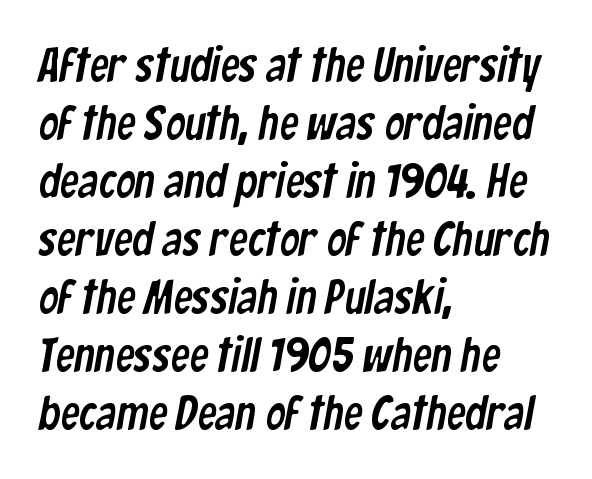
{"serif": "no", "width": "condensed", "stroke_contrast": "low", "x_height": "medium", "monospaced": "no", "underline": "no", "align": "left", "line_spacing_ratio": 1.21, "letter_spacing": "normal", "letter_spacing_em": 0.0, "glyph_px": 48}
